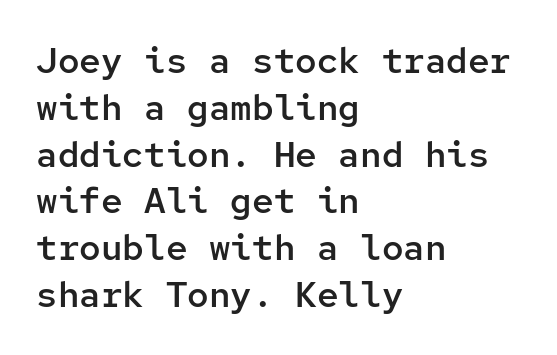
This sample keeps an unexceptional amount of space between lines. The letters sit at their default tracking, neither squeezed nor spread. A typesetter would mark this as roman, not italic. The lines are quadded left.
